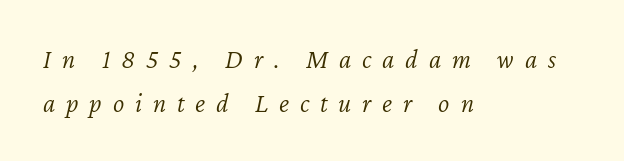
Q: Is the text bold? A: No.
Q: Is the text italic (slanted)? A: Yes, it leans right by about 12 degrees.
Q: Is the text underlined? A: No.
Q: How is the paragraph aligned? A: Left-aligned.
Q: Is the spacing between letters normal or unusually wide? A: Unusually wide.
Q: Is the spacing between lines tight, normal or loose? A: Normal.
